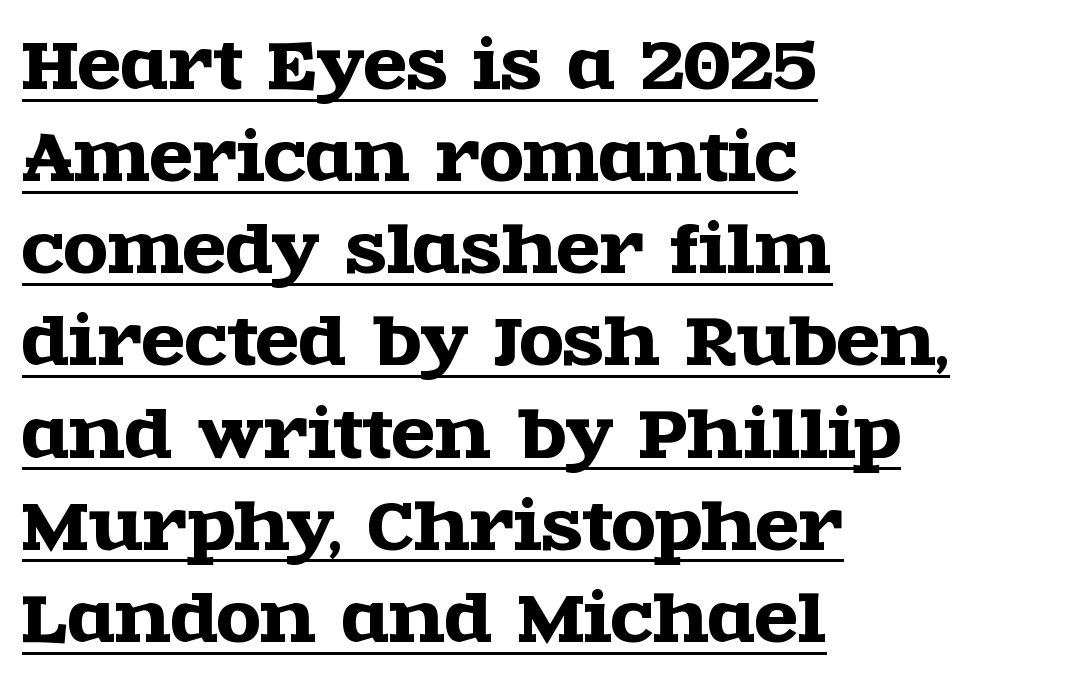
Q: Is the text italic (slanted)? A: No, it is upright.
Q: Is the typeface a serif or a sans-serif typeface? A: Serif.
Q: Is the text underlined? A: Yes.
Q: How is the paragraph aligned? A: Left-aligned.
Q: Is the spacing between letters normal or unusually wide? A: Normal.
Q: Is the spacing between lines tight, normal or loose? A: Normal.
Q: Width (condensed, normal, or wide)? A: Wide.
Q: x-height? A: Large.
Q: Monospaced? A: No.
